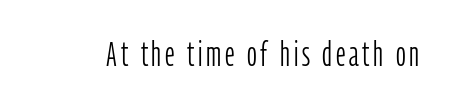
{"serif": "no", "italic": "no", "bold": "no", "weight": "light", "width": "condensed", "stroke_contrast": "low", "x_height": "medium", "monospaced": "no", "underline": "no", "glyph_px": 34}
